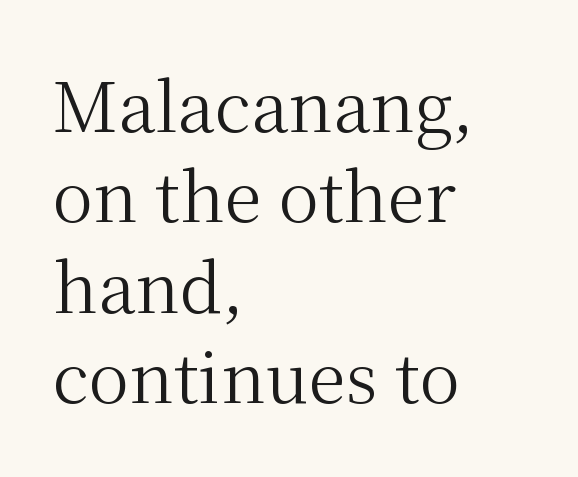
The strokes are not fattened; the text isn't bold. Beneath every word, the page is bare. Letter spacing: default. The face used here is proportionally spaced, like ordinary book or web type. The specimen reads as upright at a glance. Line starts are locked; line ends wander.
